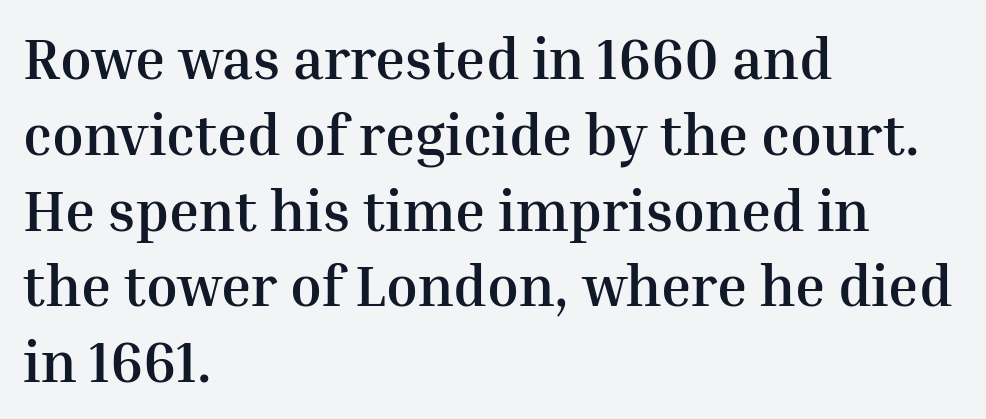
The face used here has the dense, thick strokes of a bold. Horizontal alignment here is leftward, the default for most running prose. Look at the tracking — it's just the regular setting, nothing added. Old-style or modern, the face here clearly has serifs.
